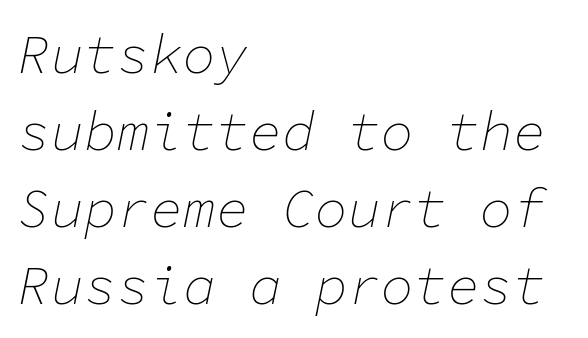
The image shows 55 px thin type, italic (leaning right), monospaced; set left-aligned, normal line spacing (1.4x), normal letter spacing, not underlined; low stroke contrast and a medium x-height.
